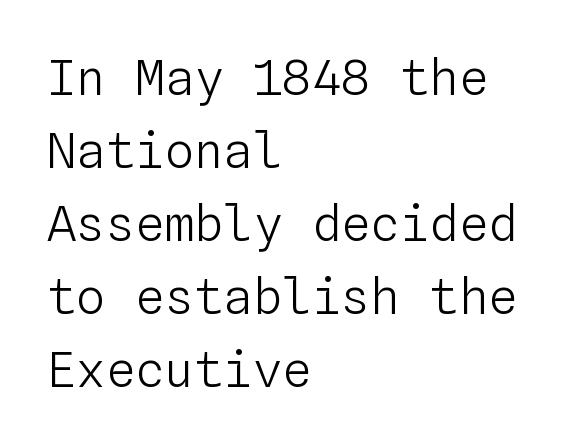
Q: Is the text bold? A: No.
Q: Is the text italic (slanted)? A: No, it is upright.
Q: Is the text underlined? A: No.
Q: How is the paragraph aligned? A: Left-aligned.
Q: Is the spacing between letters normal or unusually wide? A: Normal.
Q: Is the spacing between lines tight, normal or loose? A: Normal.
Q: Width (condensed, normal, or wide)? A: Normal.
Q: Stroke contrast? A: Low.
Q: x-height? A: Medium.
Q: Monospaced? A: Yes.
